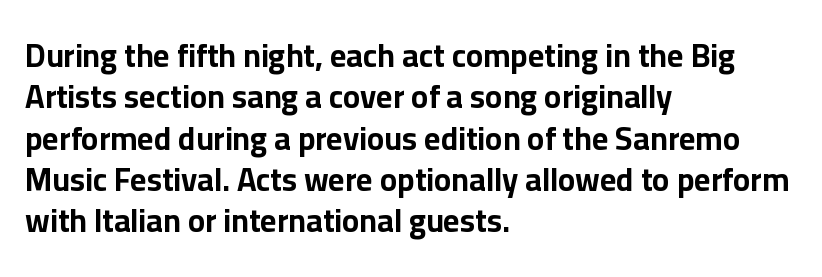
{"serif": "no", "italic": "no", "bold": "yes", "weight": "bold", "width": "normal", "stroke_contrast": "low", "x_height": "medium", "monospaced": "no", "underline": "no", "align": "left", "line_spacing": "normal", "line_spacing_ratio": 1.29, "letter_spacing": "normal", "letter_spacing_em": 0.0, "glyph_px": 32}
